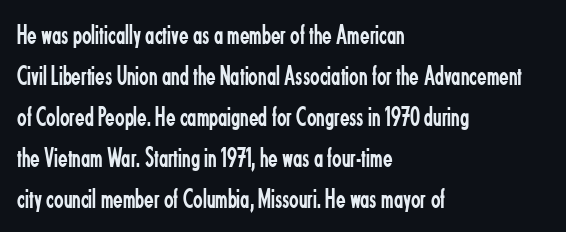
The image shows 28 px regular-weight, condensed sans-serif type, upright; set left-aligned, normal line spacing (1.46x), normal letter spacing, not underlined; low stroke contrast and a small x-height.
